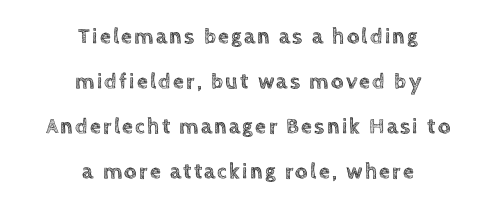
Underline: absent. The block of text is sparse from top to bottom, with ample space between rows. The specimen reads as upright at a glance. Teacher's note: observe the equal gaps on both sides — that is centered alignment.
